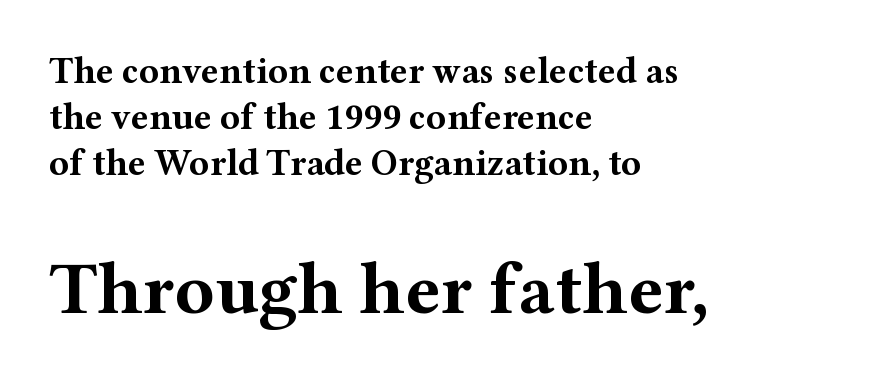
The image shows 74 px bold, wide serif type, upright; set left-aligned, line spacing 1.24x, normal letter spacing, not underlined; the second (bottom) block is 2.0x larger; medium stroke contrast and a medium x-height.
